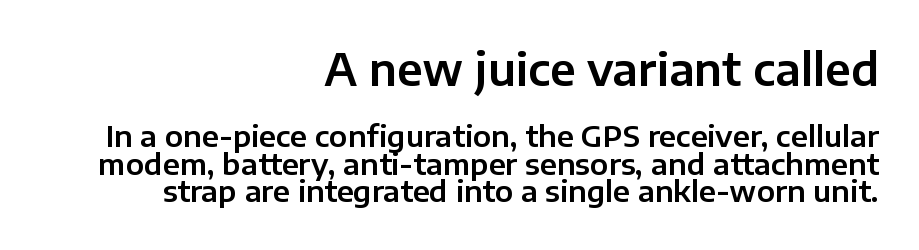
The lines are packed closely together with very little leading. Unlike a traditional serif, this face leaves its strokes unadorned. The font's upright variant was chosen for this text. The passage shown has conventional tracking throughout.
